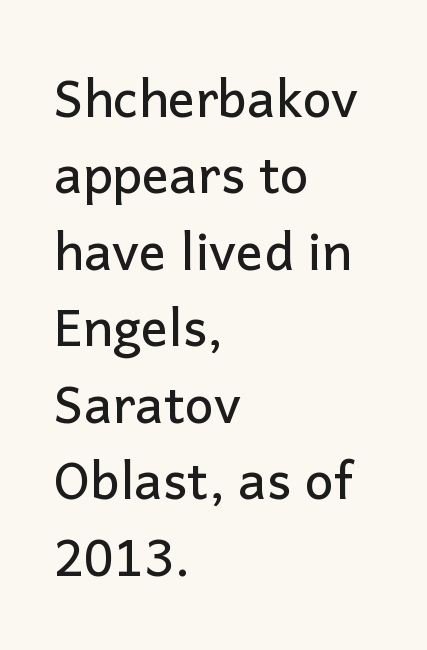
The image shows 51 px sans-serif type, upright; set left-aligned, normal line spacing (1.5x), normal letter spacing, not underlined; low stroke contrast and a medium x-height.
